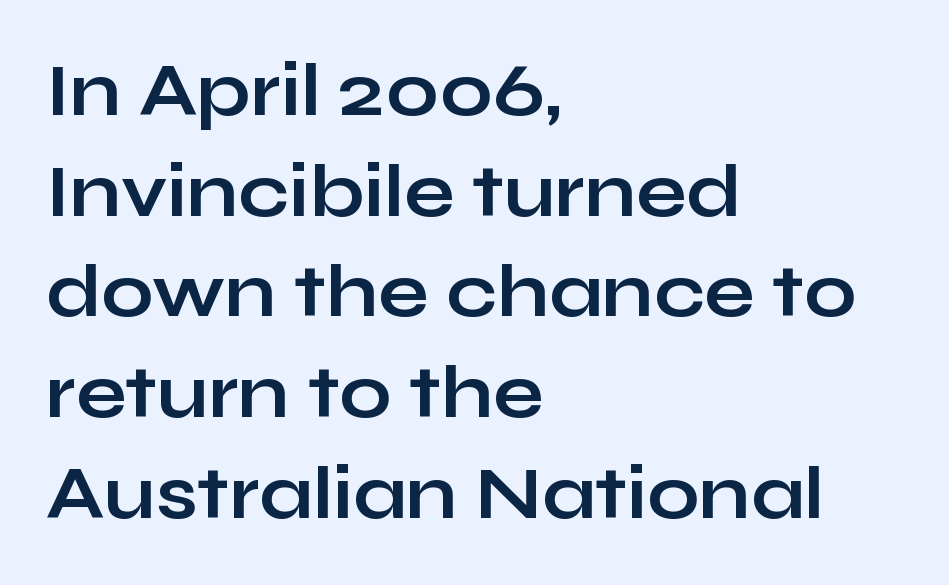
The image shows 74 px bold, wide sans-serif type, upright; set left-aligned, normal line spacing (1.36x), normal letter spacing, not underlined; low stroke contrast and a medium x-height.
